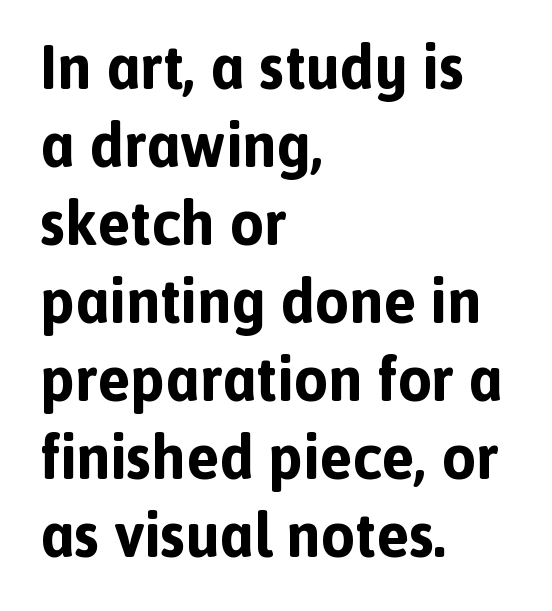
The typesetting leans heavy: a genuine bold. Whoever set this chose a conventional vertical rhythm. Glance below the letters and you will spot only blank space. The setting favours the left margin, as ordinary paragraphs usually do. Words appear dense and cohesive because spacing is normal.
